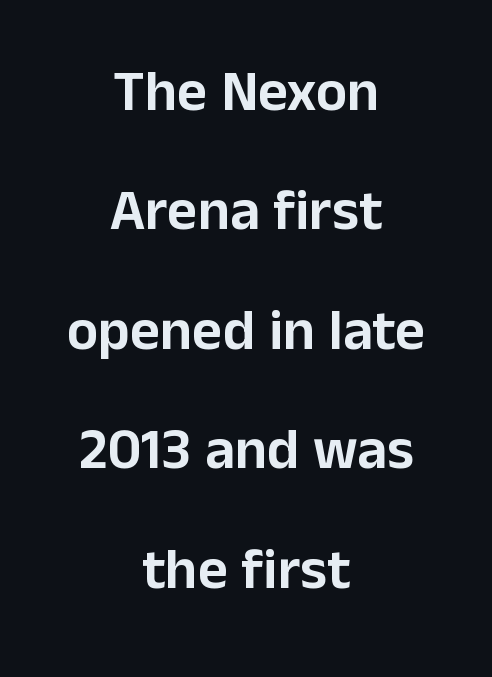
{"serif": "no", "italic": "no", "width": "normal", "stroke_contrast": "low", "x_height": "medium", "monospaced": "no", "underline": "no", "align": "center", "line_spacing": "loose", "line_spacing_ratio": 2.06, "letter_spacing": "normal", "letter_spacing_em": 0.0, "glyph_px": 58}
